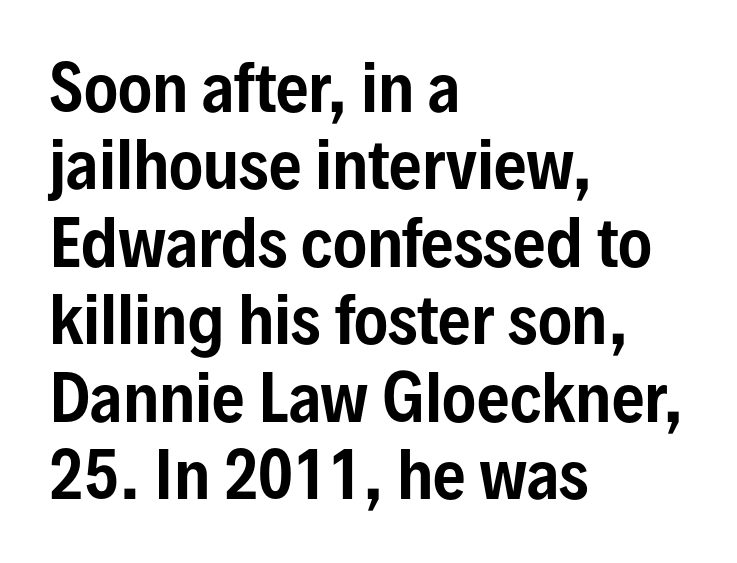
{"serif": "no", "italic": "no", "width": "condensed", "stroke_contrast": "low", "x_height": "medium", "monospaced": "no", "underline": "no", "align": "left", "line_spacing_ratio": 1.21, "letter_spacing": "normal", "letter_spacing_em": 0.0, "glyph_px": 64}
